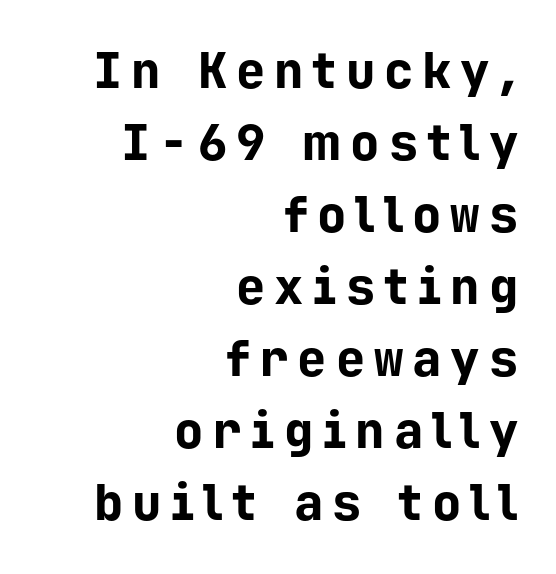
The image shows 49 px bold sans-serif type, upright, monospaced; set right-aligned, normal line spacing (1.47x), not underlined; low stroke contrast and a medium x-height.
